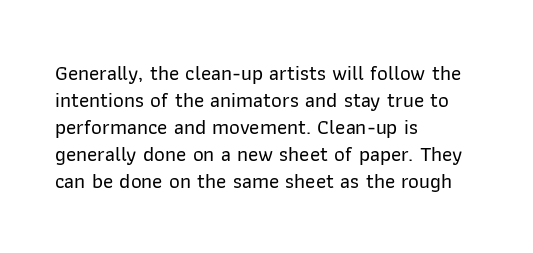
{"italic": "no", "underline": "no", "align": "left", "line_spacing": "normal", "line_spacing_ratio": 1.28, "letter_spacing": "normal", "letter_spacing_em": 0.0, "glyph_px": 21}
